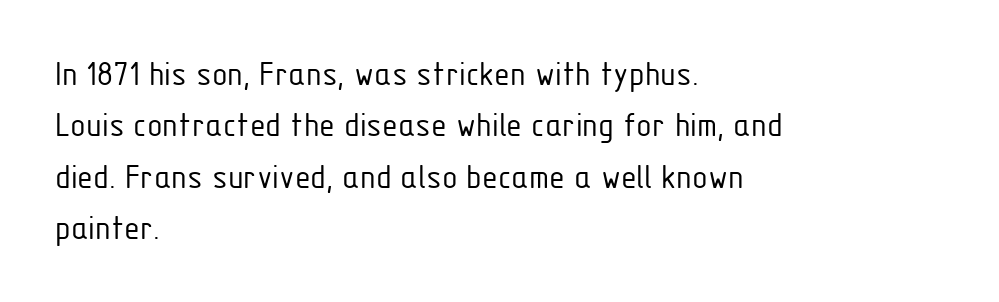
Whoever set this chose a conventional vertical rhythm. Summary of weight: not heavy and not bold. This sample uses an upright cut, with every glyph sitting square on the baseline. Glyph-to-glyph distance matches everyday printed text.
